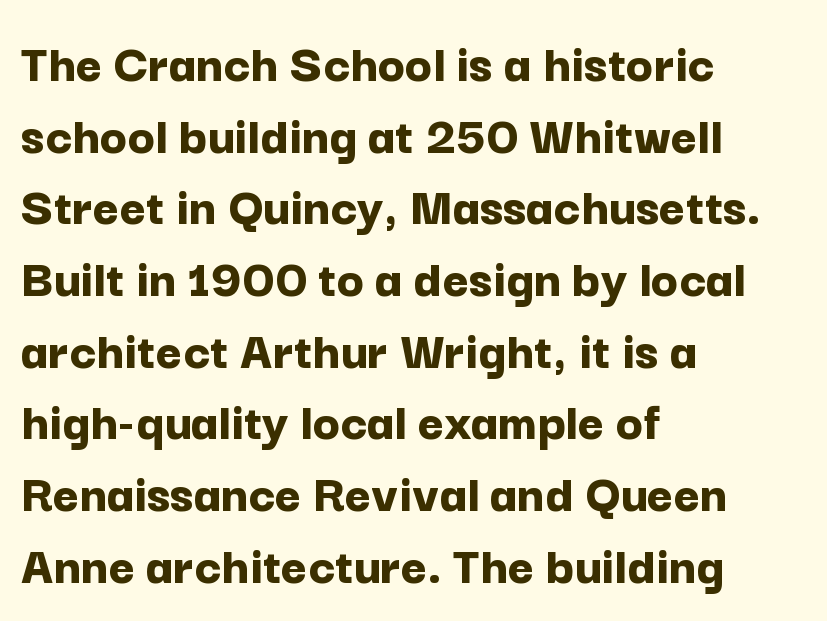
Does the leading feel generous? No, just average. The setting favours the left margin, as ordinary paragraphs usually do. Beneath every word, the page is bare. You'd pick this weight for a headline — it's a proper bold. The axis of the letterforms is exactly vertical.
